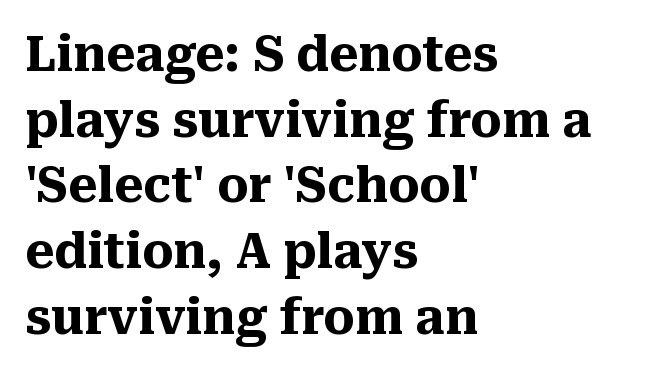
The image shows 49 px heavy serif type, upright; set left-aligned, normal line spacing (1.34x), normal letter spacing, not underlined; medium stroke contrast and a medium x-height.
